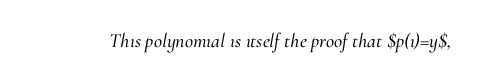
The image shows 20 px text type, italic (leaning right); set normal letter spacing, not underlined.
